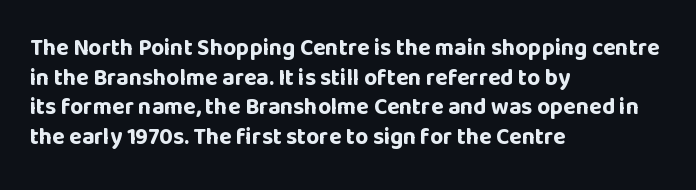
{"italic": "no", "bold": "yes", "underline": "no", "align": "left", "line_spacing": "normal", "line_spacing_ratio": 1.29, "letter_spacing": "normal", "letter_spacing_em": 0.0, "glyph_px": 23}
